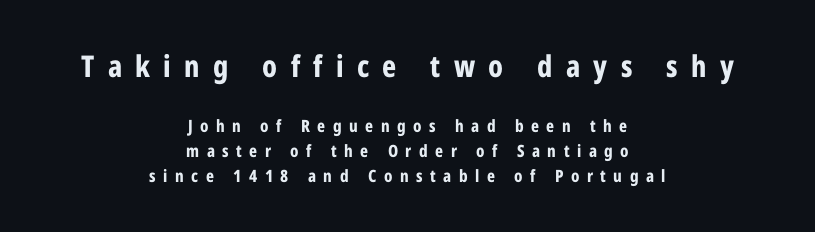
The string is rendered with underlining switched off. Display-style spreading of the glyphs; the letterfit is very open. The letters carry no serifs — their stems end cleanly without finishing strokes. The initial chunk of copy outweighs the following chunk in type size.
